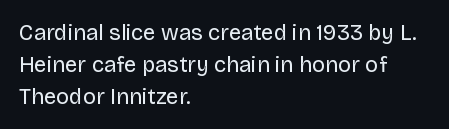
The image shows 22 px text type, upright; set left-aligned, normal line spacing (1.45x), normal letter spacing, not underlined.
